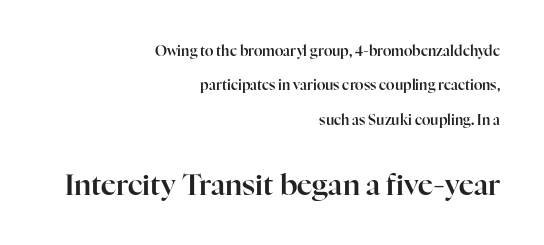
The passage shown begins with its smaller block and ends with its larger one. In terms of letterspacing, this is plain default setting. Check where the strokes stop: tiny serifs finish them off. Vertical strokes here are truly vertical. The rendering anchors every line to the right-hand side. Glance below the letters and you will spot only blank space.
